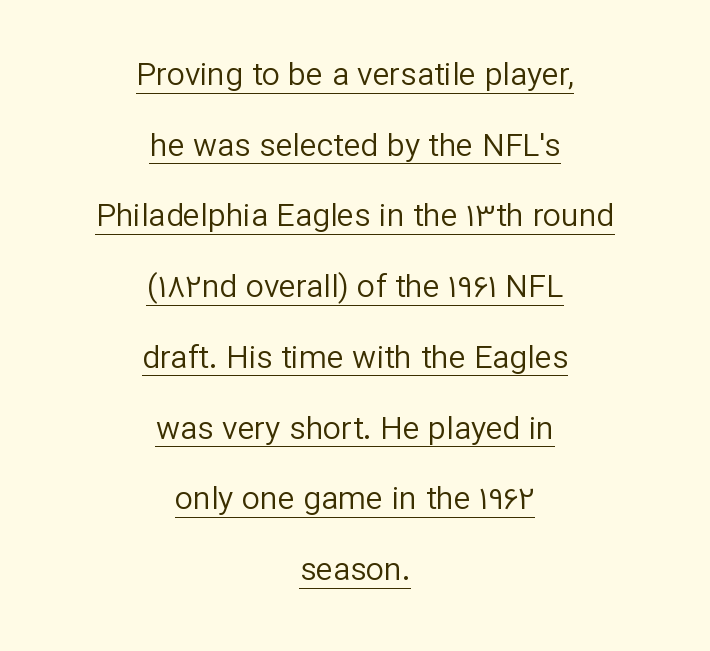
Compared with typical body copy, the letter spacing here is the same. Vertically, the passage feels expansive, rows floating well apart. Think of a printed novel: that variable character pitch is what you see here. The glyphs in this specimen are sans serif.
